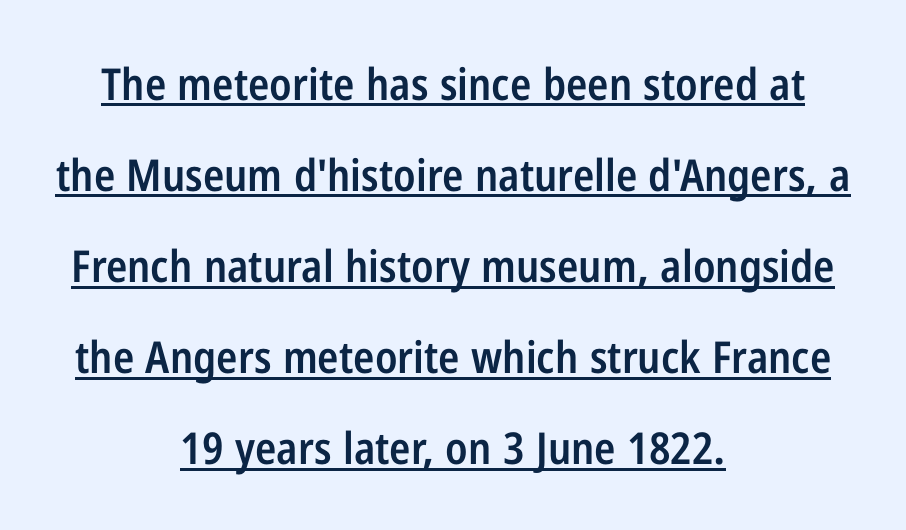
{"serif": "no", "italic": "no", "bold": "semi", "weight": "semibold", "width": "condensed", "stroke_contrast": "low", "x_height": "medium", "monospaced": "no", "underline": "yes", "align": "center", "line_spacing": "loose", "line_spacing_ratio": 2.07, "letter_spacing": "normal", "letter_spacing_em": 0.0, "glyph_px": 44}
